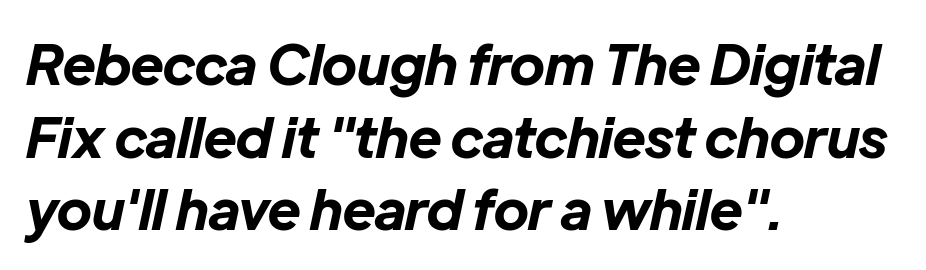
{"italic": "yes", "lean": "right", "slant_degrees": 12, "bold": "yes", "weight": "bold", "width": "normal", "stroke_contrast": "low", "x_height": "medium", "monospaced": "no", "underline": "no", "align": "left", "line_spacing": "normal", "line_spacing_ratio": 1.32, "letter_spacing": "normal", "letter_spacing_em": 0.0, "glyph_px": 55}
